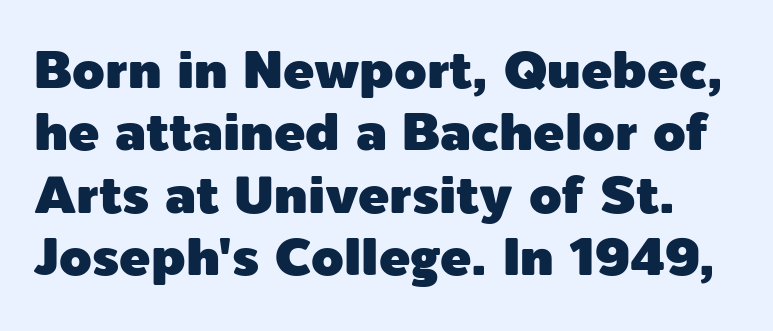
Q: Is the text italic (slanted)? A: No, it is upright.
Q: Is the typeface a serif or a sans-serif typeface? A: Sans-serif.
Q: Is the text underlined? A: No.
Q: Is the spacing between letters normal or unusually wide? A: Normal.
Q: Width (condensed, normal, or wide)? A: Normal.
Q: x-height? A: Medium.
Q: Monospaced? A: No.
